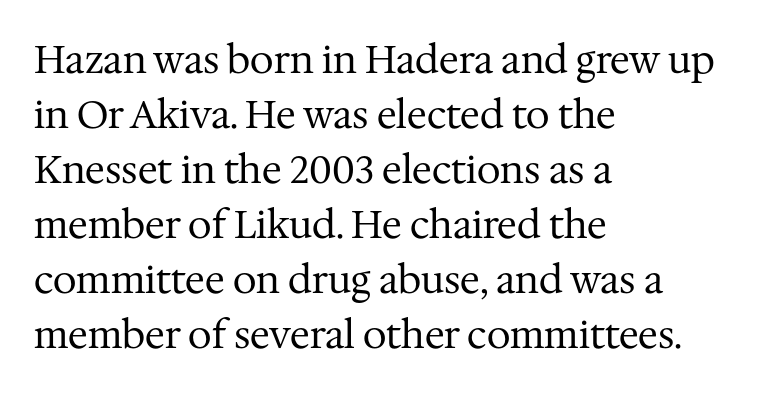
Q: Is the text bold? A: No.
Q: Is the text italic (slanted)? A: No, it is upright.
Q: Is the typeface a serif or a sans-serif typeface? A: Serif.
Q: Is the text underlined? A: No.
Q: How is the paragraph aligned? A: Left-aligned.
Q: Is the spacing between letters normal or unusually wide? A: Normal.
Q: Is the spacing between lines tight, normal or loose? A: Normal.
Q: Width (condensed, normal, or wide)? A: Normal.
Q: Stroke contrast? A: Medium.
Q: x-height? A: Medium.
Q: Monospaced? A: No.
